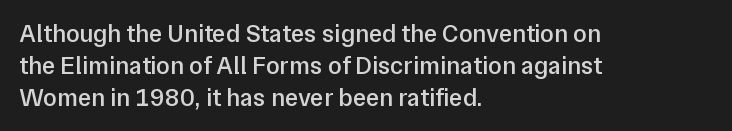
Q: Is the text bold? A: Semi-bold.
Q: Is the text italic (slanted)? A: No, it is upright.
Q: Is the text underlined? A: No.
Q: How is the paragraph aligned? A: Left-aligned.
Q: Is the spacing between letters normal or unusually wide? A: Normal.
Q: Is the spacing between lines tight, normal or loose? A: Normal.
